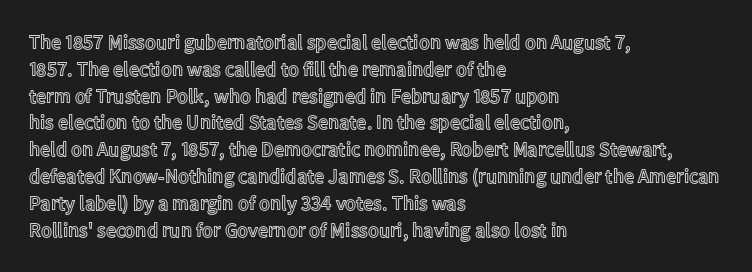
The vertical gap from one line to the next is medium. The letters sit at their default tracking, neither squeezed nor spread. A student would call this left alignment; a typographer would say flush left, rag right. Does the lettering tilt? It doesn't — this is upright.
